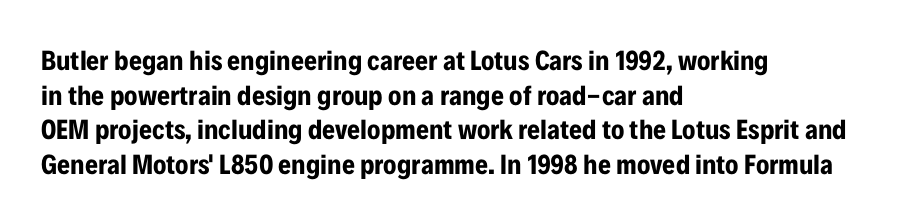
{"serif": "no", "italic": "no", "bold": "yes", "weight": "bold", "width": "condensed", "stroke_contrast": "low", "x_height": "medium", "monospaced": "no", "underline": "no", "align": "left", "line_spacing_ratio": 1.24, "letter_spacing": "normal", "letter_spacing_em": 0.0, "glyph_px": 28}
